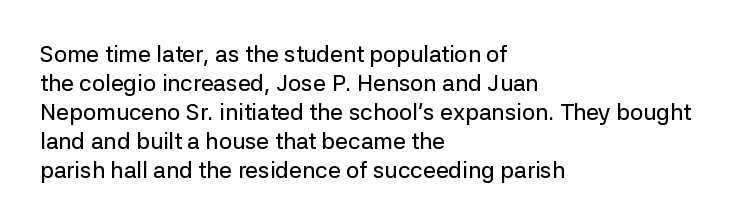
Posture: straight, roman, zero tilt. The passage shown is not underscored anywhere. The rendering anchors every line to the left-hand side. The gaps between neighbouring characters are ordinary and unremarkable.
